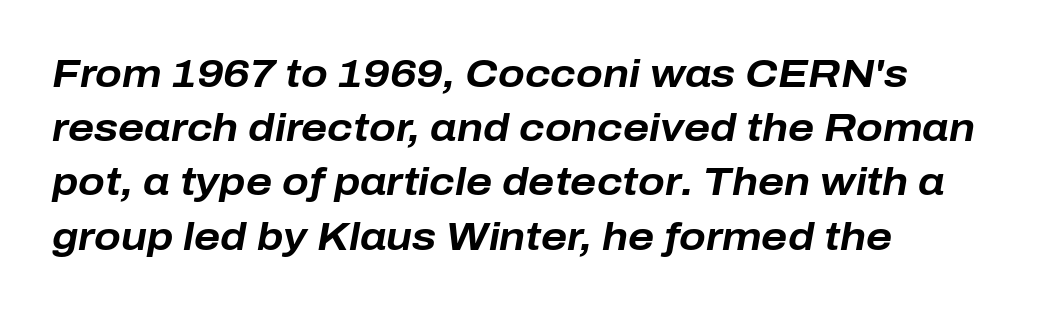
{"italic": "yes", "lean": "right", "slant_degrees": 10, "bold": "yes", "weight": "bold", "width": "normal", "stroke_contrast": "low", "x_height": "medium", "monospaced": "no", "underline": "no", "align": "left", "line_spacing": "normal", "line_spacing_ratio": 1.39, "letter_spacing": "normal", "letter_spacing_em": 0.0, "glyph_px": 39}
